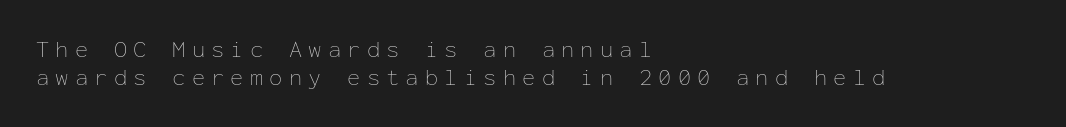
{"italic": "no", "bold": "no", "underline": "no", "align": "left", "line_spacing_ratio": 1.17, "letter_spacing": "wide", "letter_spacing_em": 0.26, "glyph_px": 24}
